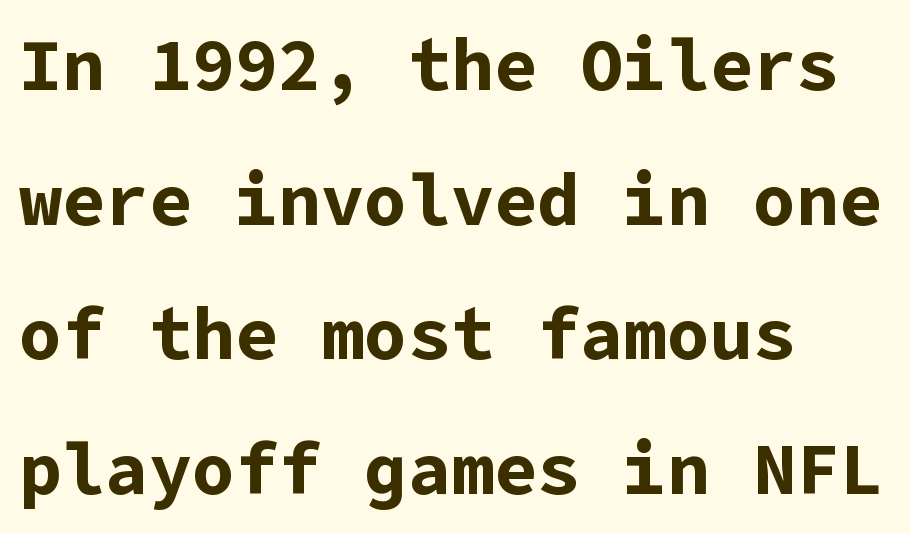
Q: Is the text bold? A: Yes.
Q: Is the text italic (slanted)? A: No, it is upright.
Q: Is the typeface a serif or a sans-serif typeface? A: Sans-serif.
Q: Is the text underlined? A: No.
Q: How is the paragraph aligned? A: Left-aligned.
Q: Is the spacing between letters normal or unusually wide? A: Normal.
Q: Width (condensed, normal, or wide)? A: Normal.
Q: Stroke contrast? A: Low.
Q: x-height? A: Medium.
